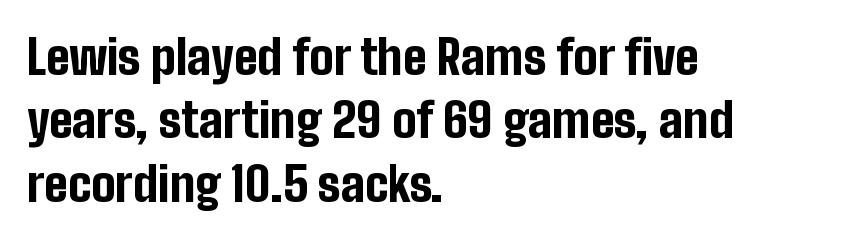
I'd describe the lettering as bold — thick and assertive. Normally led — the rows are evenly, conventionally spaced. The rendering uses natural spacing where letterforms have individual widths. Check the space under the baseline: it is left empty.
